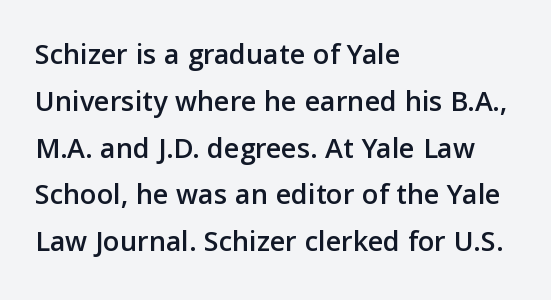
{"serif": "no", "italic": "no", "width": "normal", "stroke_contrast": "low", "x_height": "medium", "monospaced": "no", "underline": "no", "align": "left", "line_spacing": "normal", "line_spacing_ratio": 1.56, "letter_spacing": "normal", "letter_spacing_em": 0.0, "glyph_px": 30}
